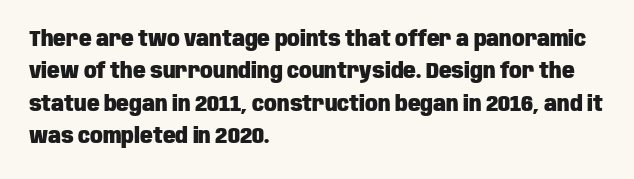
The image shows 21 px bold type, upright; set left-aligned, normal line spacing (1.54x), normal letter spacing, not underlined.
